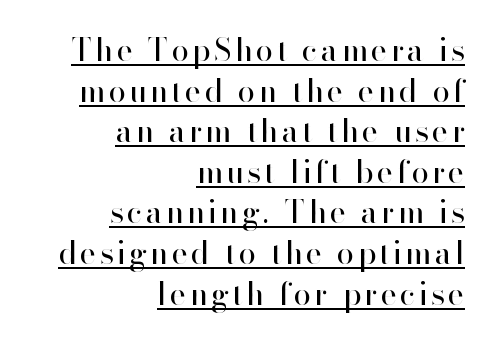
The rendering uses natural spacing where letterforms have individual widths. This sample uses a sans-serif face. Whoever set this chose a conventional vertical rhythm. These lines stack with their right ends in a neat column. The typeface has the unassuming heft of standard copy or less.
